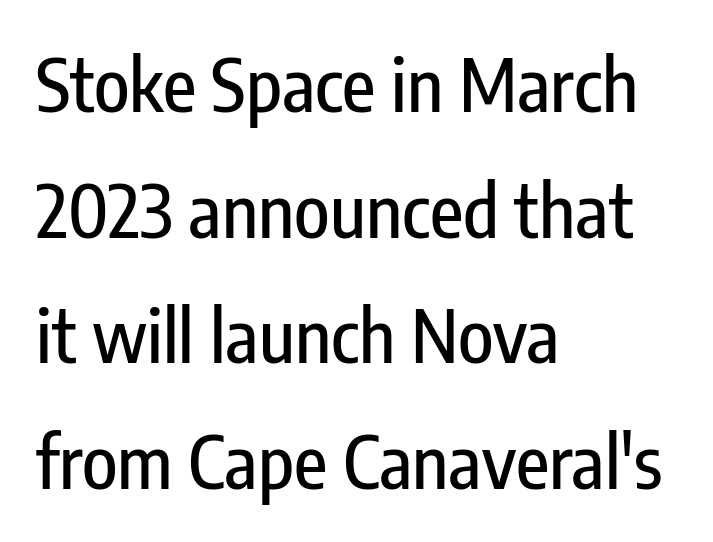
Q: Is the text italic (slanted)? A: No, it is upright.
Q: Is the typeface a serif or a sans-serif typeface? A: Sans-serif.
Q: Is the text underlined? A: No.
Q: How is the paragraph aligned? A: Left-aligned.
Q: Is the spacing between letters normal or unusually wide? A: Normal.
Q: Width (condensed, normal, or wide)? A: Condensed.
Q: Stroke contrast? A: Low.
Q: x-height? A: Medium.
Q: Monospaced? A: No.
